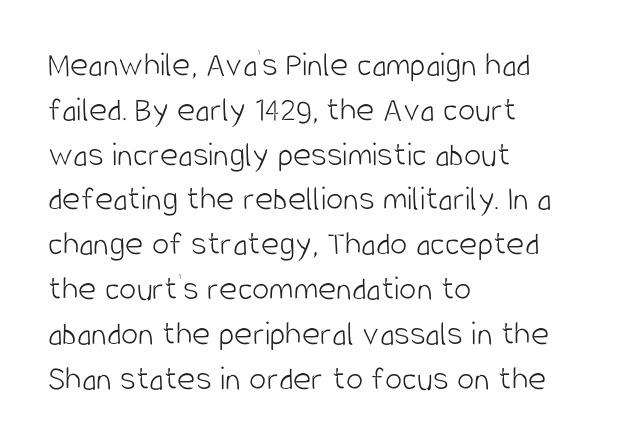
{"serif": "no", "italic": "no", "bold": "no", "weight": "light", "width": "condensed", "stroke_contrast": "low", "x_height": "large", "monospaced": "no", "underline": "no", "align": "left", "line_spacing": "normal", "line_spacing_ratio": 1.28, "letter_spacing": "normal", "letter_spacing_em": 0.0, "glyph_px": 35}
